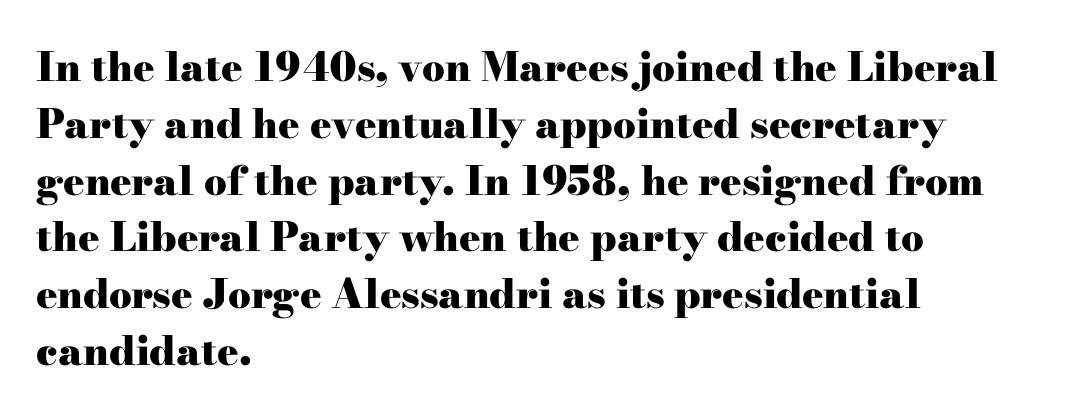
{"serif": "yes", "italic": "no", "bold": "yes", "weight": "heavy", "width": "wide", "stroke_contrast": "high", "x_height": "small", "monospaced": "no", "underline": "no", "align": "left", "line_spacing": "normal", "line_spacing_ratio": 1.42, "letter_spacing": "normal", "letter_spacing_em": 0.0, "glyph_px": 40}
